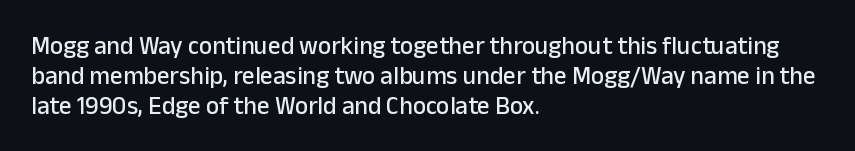
{"italic": "no", "underline": "no", "align": "left", "line_spacing_ratio": 1.21, "letter_spacing": "normal", "letter_spacing_em": 0.0, "glyph_px": 25}
